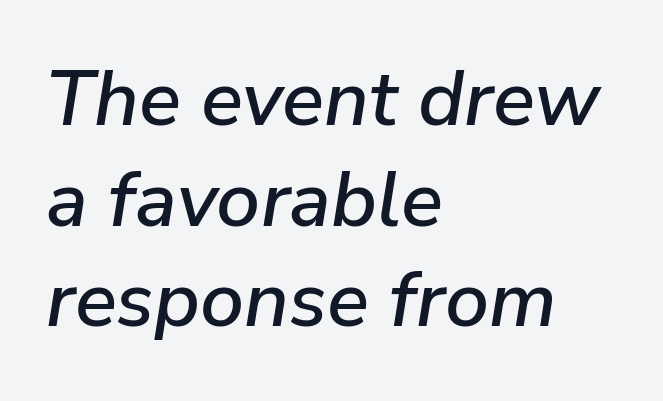
A typesetter would mark this as italic. A normal amount of white space separates one row of letters from the next. What stands out about the letter spacing? Nothing — it is the standard amount. Proportional: the letters do not fall into vertical columns. The zone under the glyphs is completely vacant.
